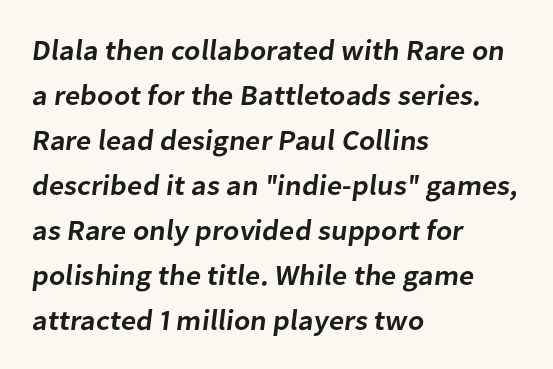
Q: Is the text bold? A: Semi-bold.
Q: Is the typeface a serif or a sans-serif typeface? A: Sans-serif.
Q: Is the text underlined? A: No.
Q: How is the paragraph aligned? A: Left-aligned.
Q: Is the spacing between letters normal or unusually wide? A: Normal.
Q: Is the spacing between lines tight, normal or loose? A: Normal.
Q: Width (condensed, normal, or wide)? A: Normal.
Q: Stroke contrast? A: Low.
Q: x-height? A: Medium.
Q: Monospaced? A: No.
